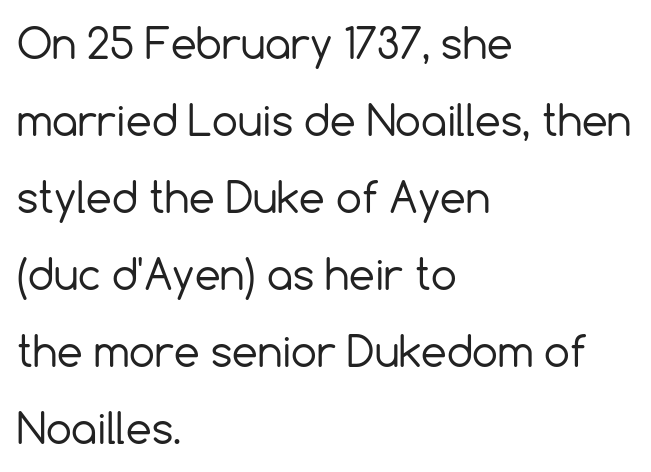
This is not heavy type; no bold has been used. Each row of text sits above clean, open space. Notice how the passage keeps a crisp vertical edge on the left only. The horizontal fit of the characters is conventional and even. The rendering uses natural spacing where letterforms have individual widths. In terms of posture, this sample is upright.
